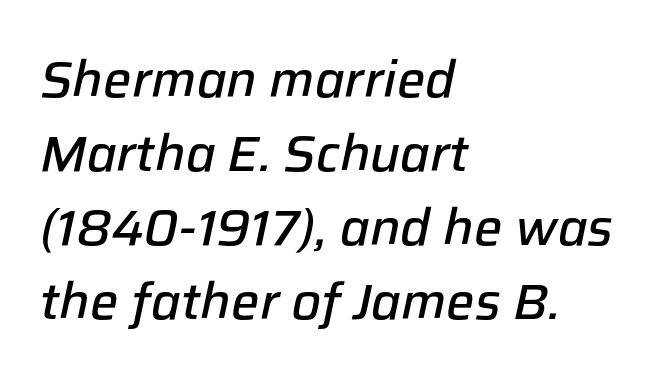
The image shows 50 px semibold type, italic (leaning right); set left-aligned, normal line spacing (1.48x), normal letter spacing, not underlined; low stroke contrast and a medium x-height.
